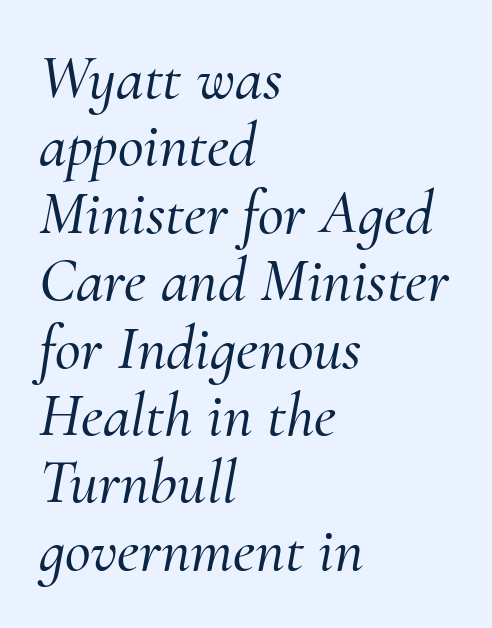
Q: Is the text italic (slanted)? A: Yes, it leans right by about 10 degrees.
Q: Is the typeface a serif or a sans-serif typeface? A: Serif.
Q: Is the text underlined? A: No.
Q: How is the paragraph aligned? A: Left-aligned.
Q: Is the spacing between letters normal or unusually wide? A: Normal.
Q: Is the spacing between lines tight, normal or loose? A: Tight.
Q: Width (condensed, normal, or wide)? A: Normal.
Q: Stroke contrast? A: Medium.
Q: x-height? A: Small.
Q: Monospaced? A: No.
